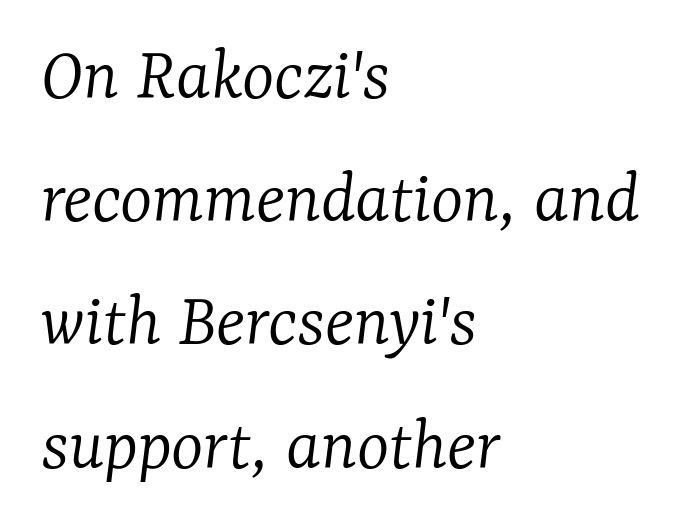
{"serif": "yes", "italic": "yes", "lean": "right", "slant_degrees": 7, "bold": "no", "weight": "light", "width": "normal", "stroke_contrast": "low", "x_height": "medium", "monospaced": "no", "underline": "no", "align": "left", "line_spacing": "normal", "line_spacing_ratio": 1.6, "letter_spacing": "normal", "letter_spacing_em": 0.0, "glyph_px": 77}
